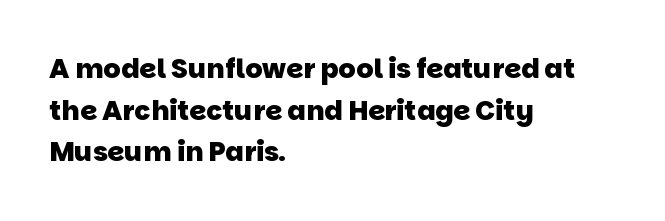
{"bold": "yes", "underline": "no", "align": "left", "line_spacing": "normal", "line_spacing_ratio": 1.54, "letter_spacing": "normal", "letter_spacing_em": 0.0, "glyph_px": 27}
